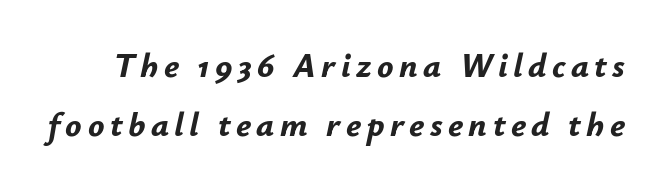
The image shows 34 px bold type, italic (leaning right); set line spacing 1.75x, not underlined; low stroke contrast and a small x-height.
